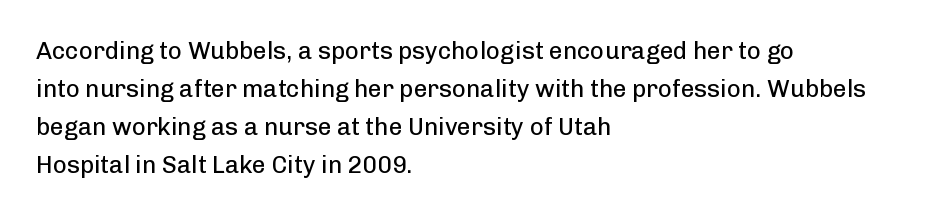
The image shows 24 px text type, upright; set left-aligned, normal line spacing (1.58x), normal letter spacing, not underlined.
